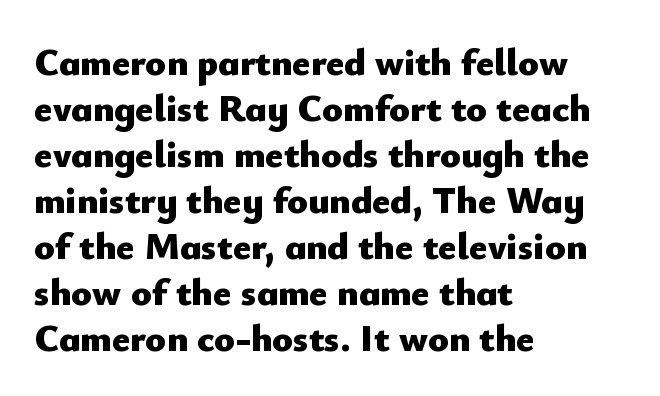
{"serif": "no", "italic": "no", "bold": "yes", "weight": "heavy", "width": "normal", "stroke_contrast": "low", "x_height": "small", "monospaced": "no", "underline": "no", "align": "left", "line_spacing_ratio": 1.21, "letter_spacing": "normal", "letter_spacing_em": 0.0, "glyph_px": 38}
